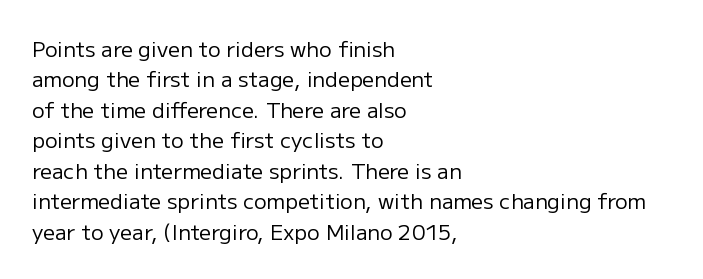
{"italic": "no", "bold": "no", "underline": "no", "align": "left", "line_spacing": "normal", "line_spacing_ratio": 1.45, "letter_spacing": "normal", "letter_spacing_em": 0.0, "glyph_px": 21}
